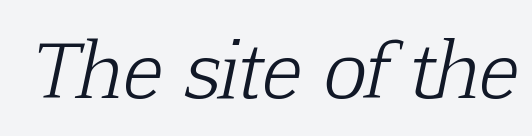
{"serif": "yes", "italic": "yes", "lean": "right", "slant_degrees": 12, "bold": "no", "weight": "light", "width": "normal", "stroke_contrast": "low", "x_height": "medium", "monospaced": "no", "underline": "no", "letter_spacing": "normal", "letter_spacing_em": 0.0, "glyph_px": 74}
